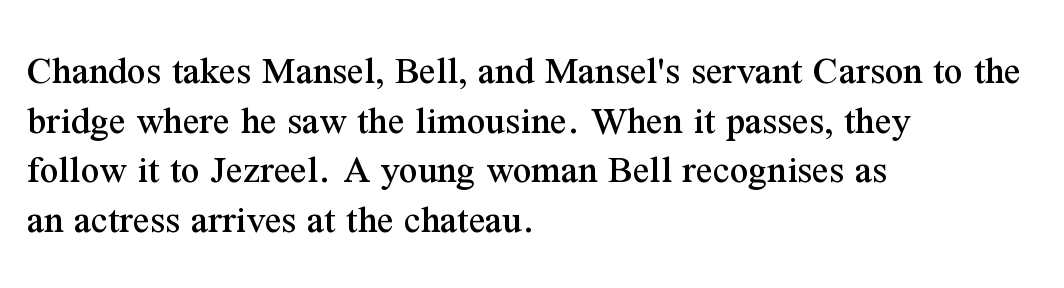
Q: Is the text italic (slanted)? A: No, it is upright.
Q: Is the typeface a serif or a sans-serif typeface? A: Serif.
Q: Is the text underlined? A: No.
Q: How is the paragraph aligned? A: Left-aligned.
Q: Is the spacing between letters normal or unusually wide? A: Normal.
Q: Width (condensed, normal, or wide)? A: Normal.
Q: Stroke contrast? A: Medium.
Q: x-height? A: Medium.
Q: Monospaced? A: No.
